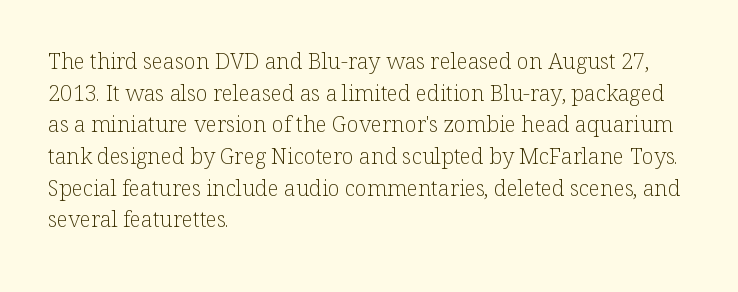
Q: Is the text bold? A: No.
Q: Is the text italic (slanted)? A: No, it is upright.
Q: Is the text underlined? A: No.
Q: How is the paragraph aligned? A: Left-aligned.
Q: Is the spacing between letters normal or unusually wide? A: Normal.
Q: Is the spacing between lines tight, normal or loose? A: Normal.
